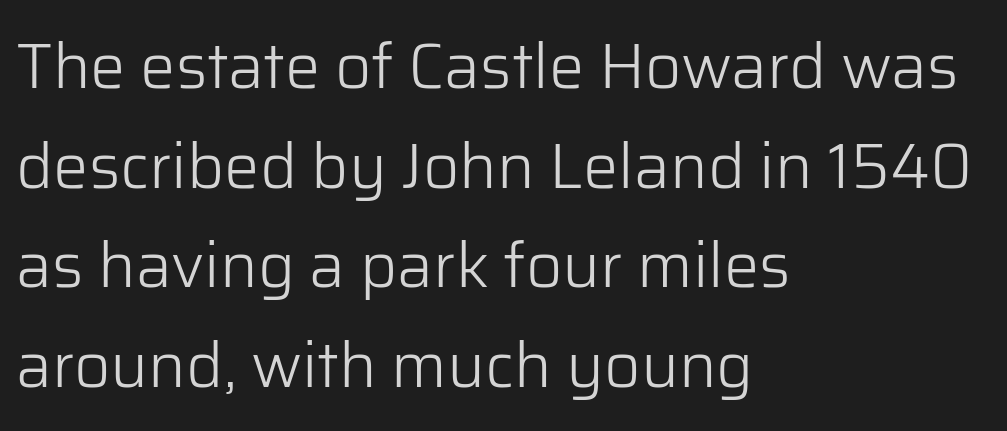
This rendering uses left alignment, leaving the right contour irregular. Nope, not italic — everything's standing straight. The rendering keeps characters at their native spacing. Letters have the restrained weight of plain body copy at most. Is this a fixed-width face? No — the glyphs have proportional, varying widths.
